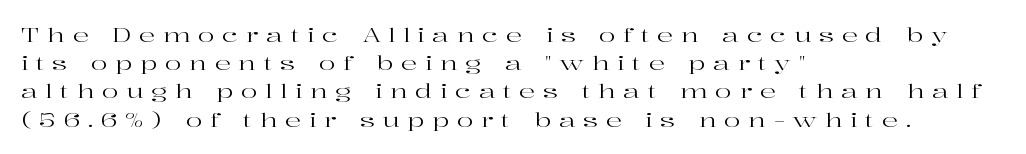
The image shows 20 px text type, upright; set left-aligned, normal line spacing (1.41x), unusually wide letter spacing (+0.38 em), not underlined.
